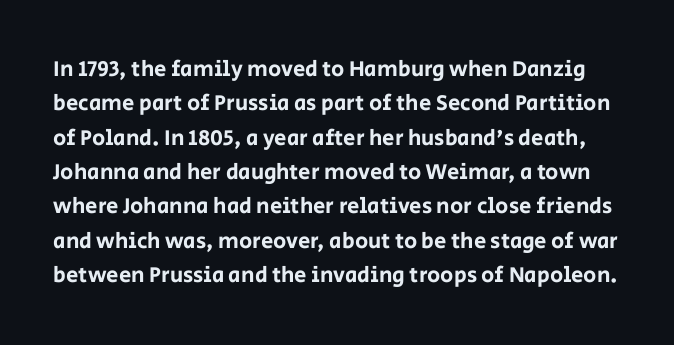
{"italic": "no", "underline": "no", "line_spacing": "normal", "line_spacing_ratio": 1.56, "letter_spacing": "normal", "letter_spacing_em": 0.0, "glyph_px": 22}
